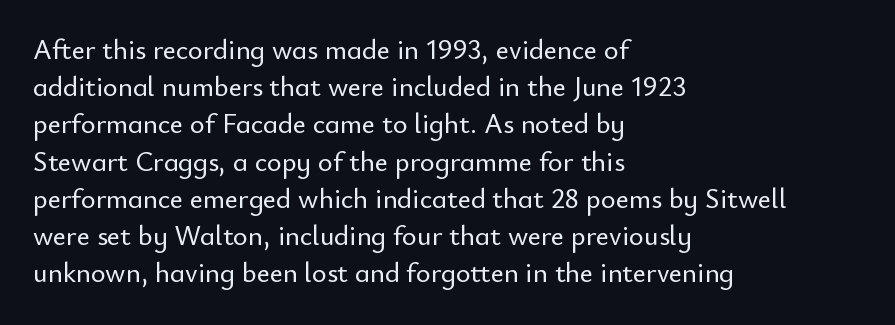
Q: Is the text italic (slanted)? A: No, it is upright.
Q: Is the typeface a serif or a sans-serif typeface? A: Sans-serif.
Q: Is the text underlined? A: No.
Q: How is the paragraph aligned? A: Left-aligned.
Q: Is the spacing between letters normal or unusually wide? A: Normal.
Q: Is the spacing between lines tight, normal or loose? A: Normal.
Q: Width (condensed, normal, or wide)? A: Normal.
Q: Stroke contrast? A: Low.
Q: x-height? A: Small.
Q: Monospaced? A: No.
